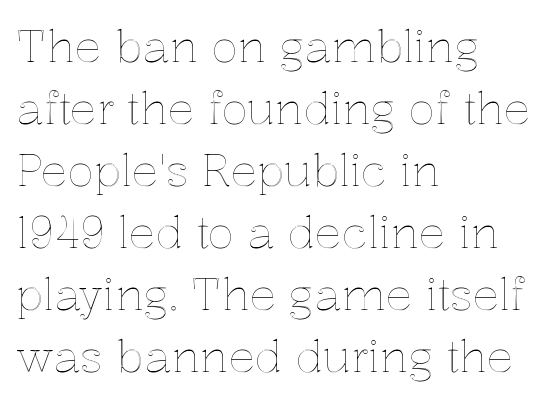
{"italic": "no", "width": "normal", "x_height": "medium", "monospaced": "no", "underline": "no", "align": "left", "line_spacing": "normal", "line_spacing_ratio": 1.41, "letter_spacing": "normal", "letter_spacing_em": 0.0, "glyph_px": 44}
